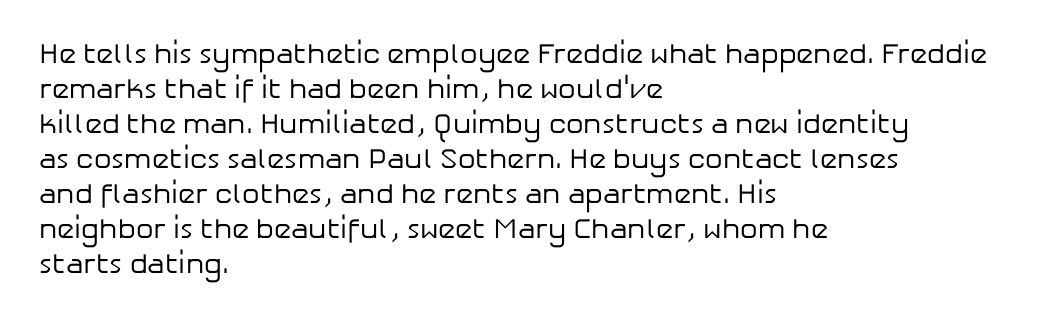
The image shows 28 px regular-weight sans-serif type, upright; set left-aligned, normal line spacing (1.25x), normal letter spacing, not underlined; low stroke contrast and a medium x-height.
